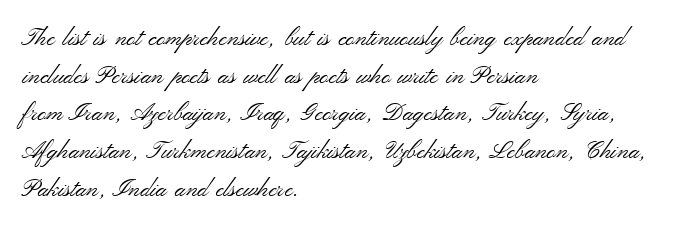
Q: Is the text bold? A: No.
Q: Is the text italic (slanted)? A: Yes.
Q: Is the text underlined? A: No.
Q: How is the paragraph aligned? A: Left-aligned.
Q: Is the spacing between letters normal or unusually wide? A: Normal.
Q: Is the spacing between lines tight, normal or loose? A: Normal.
